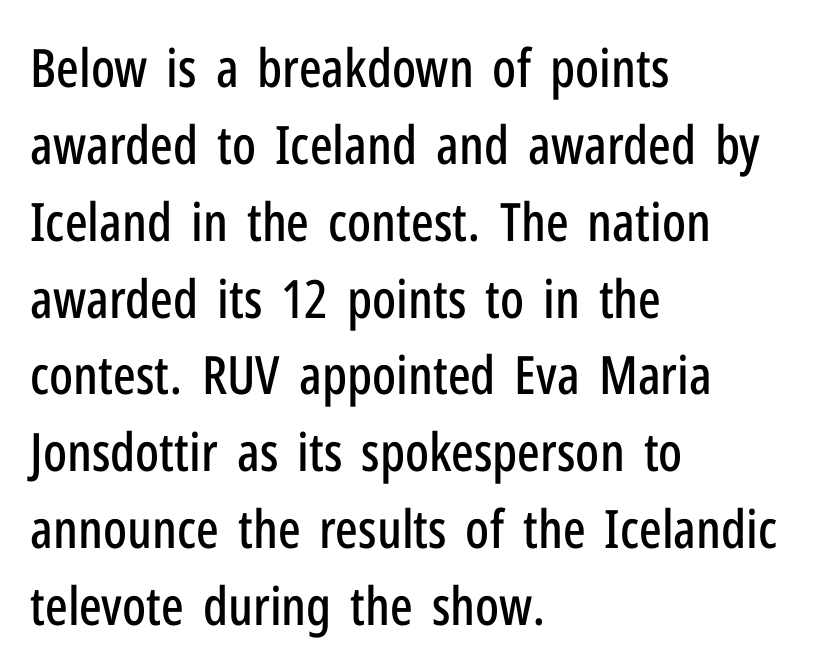
{"serif": "no", "italic": "no", "width": "condensed", "stroke_contrast": "low", "x_height": "medium", "monospaced": "no", "underline": "no", "align": "left", "line_spacing": "normal", "line_spacing_ratio": 1.45, "letter_spacing": "normal", "letter_spacing_em": 0.0, "glyph_px": 53}
